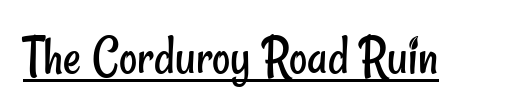
{"serif": "no", "bold": "no", "weight": "regular", "width": "condensed", "stroke_contrast": "low", "x_height": "small", "monospaced": "no", "underline": "yes", "letter_spacing": "normal", "letter_spacing_em": 0.0, "glyph_px": 56}
